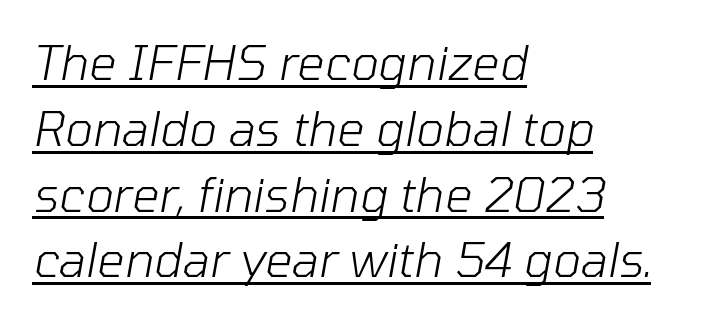
One-word summary of the alignment: left. Stroke mass is kept to a normal reading level or below. The line texture is even and compact thanks to regular tracking. The font's italic variant was chosen for this text.
